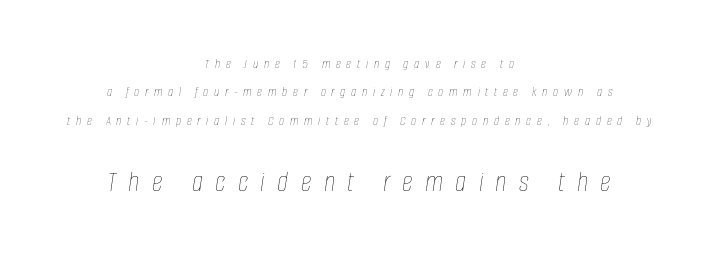
Which of the two is more prominent by size? The second, at the bottom. This block would shrink considerably if given ordinary leading; it's expanded now. Here the glyphs are tracked loosely, breaking word shapes into spaced letters. A clean baseline with only descenders dipping below it.
